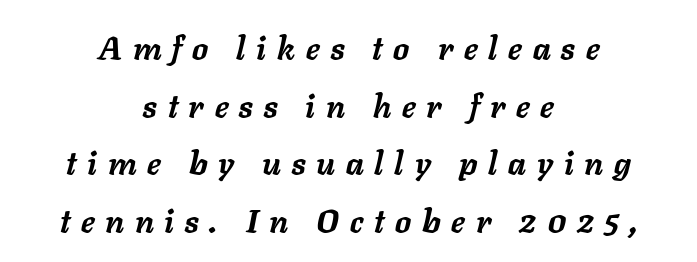
{"italic": "yes", "lean": "right", "slant_degrees": 11, "bold": "yes", "weight": "semibold", "width": "normal", "stroke_contrast": "low", "x_height": "medium", "monospaced": "no", "underline": "no", "align": "center", "line_spacing_ratio": 1.8, "letter_spacing": "wide", "letter_spacing_em": 0.34, "glyph_px": 32}
